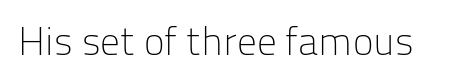
The letters advance in unequal steps, a hallmark of proportional type. Type style note: lacks serifs. Compared with typical body copy, the letter spacing here is the same. Heft: none added — not bold. Notice how the stems are strictly vertical — no italics here. Beneath every word, the page is bare.
